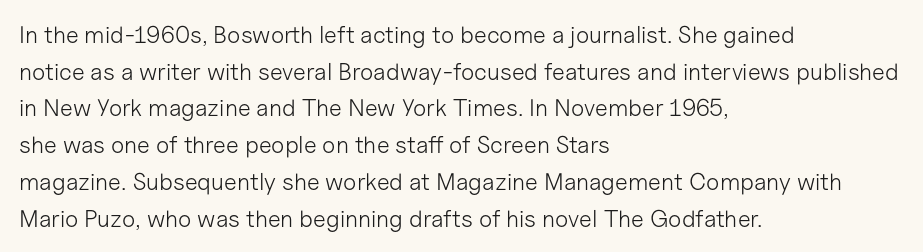
Q: Is the text bold? A: No.
Q: Is the text italic (slanted)? A: No, it is upright.
Q: Is the text underlined? A: No.
Q: How is the paragraph aligned? A: Left-aligned.
Q: Is the spacing between letters normal or unusually wide? A: Normal.
Q: Is the spacing between lines tight, normal or loose? A: Normal.
